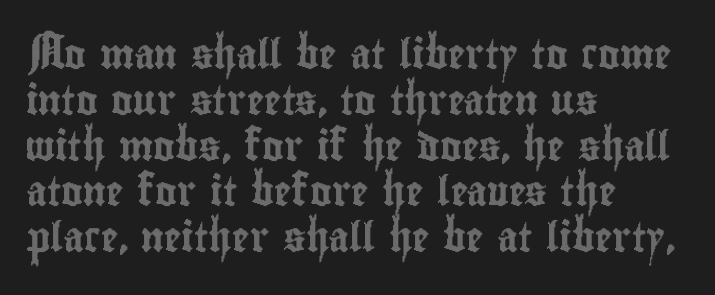
The image shows 29 px condensed type, upright; set left-aligned, normal line spacing (1.58x), normal letter spacing, not underlined; a small x-height.
